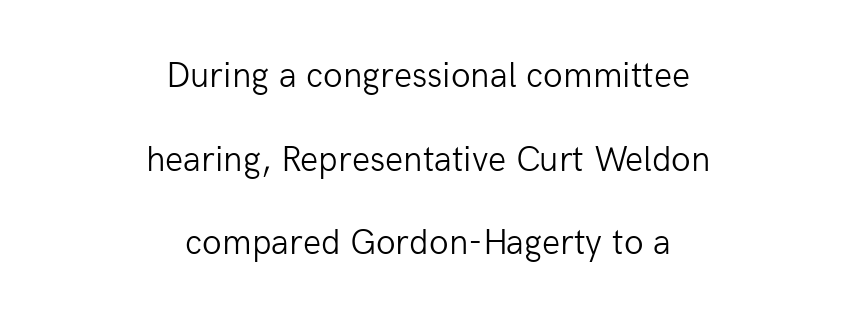
This sample has the flowing, uneven cadence of proportional lettering. Each row of text sits above clean, open space. Serifs: no, the terminals of the letterforms are clean. The specimen reads as upright at a glance.
